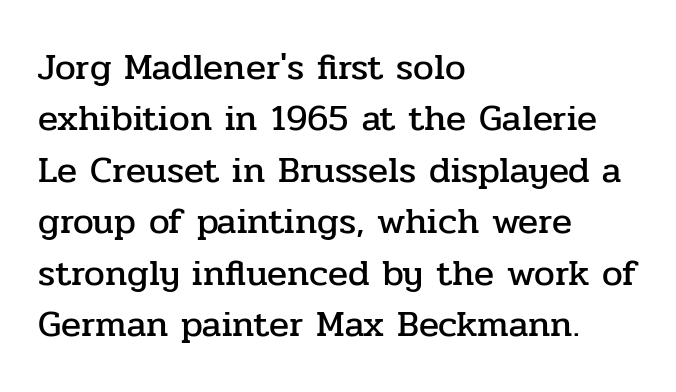
Q: Is the text italic (slanted)? A: No, it is upright.
Q: Is the typeface a serif or a sans-serif typeface? A: Serif.
Q: Is the text underlined? A: No.
Q: How is the paragraph aligned? A: Left-aligned.
Q: Is the spacing between letters normal or unusually wide? A: Normal.
Q: Is the spacing between lines tight, normal or loose? A: Normal.
Q: Width (condensed, normal, or wide)? A: Normal.
Q: Stroke contrast? A: Low.
Q: x-height? A: Medium.
Q: Monospaced? A: No.
